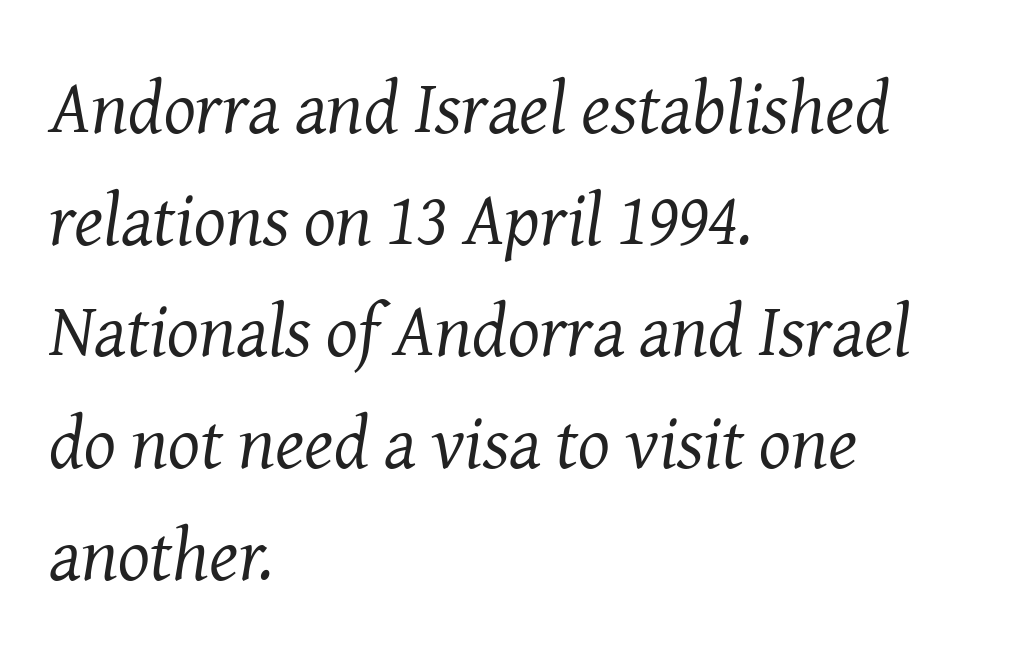
{"serif": "yes", "italic": "yes", "lean": "right", "slant_degrees": 8, "bold": "no", "weight": "regular", "width": "normal", "stroke_contrast": "medium", "x_height": "medium", "monospaced": "no", "underline": "no", "align": "left", "line_spacing": "normal", "line_spacing_ratio": 1.49, "letter_spacing": "normal", "letter_spacing_em": 0.0, "glyph_px": 75}
